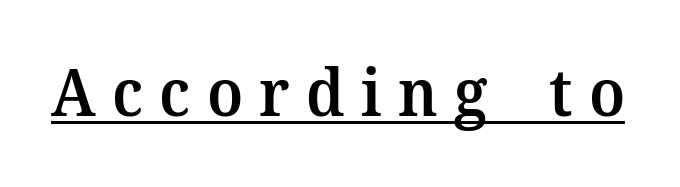
{"serif": "yes", "italic": "no", "bold": "semi", "weight": "semibold", "width": "normal", "stroke_contrast": "medium", "x_height": "medium", "monospaced": "no", "underline": "yes", "letter_spacing": "wide", "letter_spacing_em": 0.25, "glyph_px": 65}
